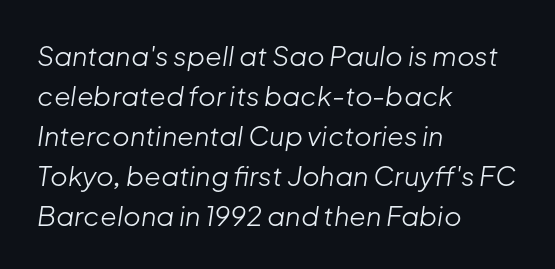
The image shows 27 px text type, italic (leaning right); set left-aligned, normal line spacing (1.48x), normal letter spacing, not underlined.
